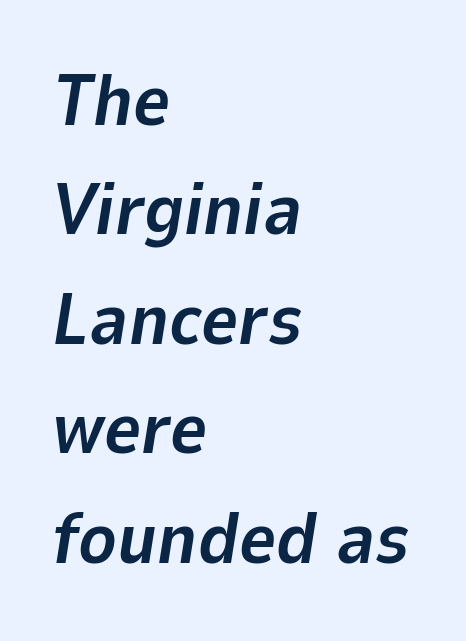
{"italic": "yes", "lean": "right", "slant_degrees": 9, "bold": "yes", "weight": "bold", "width": "normal", "stroke_contrast": "low", "x_height": "medium", "monospaced": "no", "underline": "no", "align": "left", "line_spacing": "normal", "line_spacing_ratio": 1.52, "letter_spacing": "normal", "letter_spacing_em": 0.0, "glyph_px": 72}
